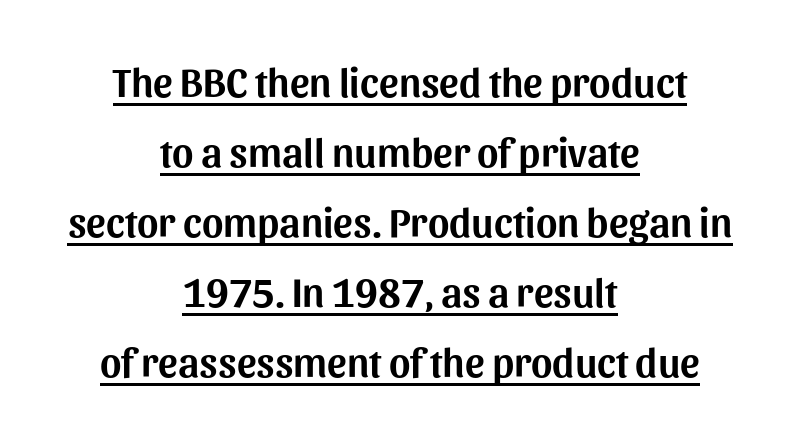
Q: Is the text italic (slanted)? A: No, it is upright.
Q: Is the typeface a serif or a sans-serif typeface? A: Sans-serif.
Q: Is the text underlined? A: Yes.
Q: How is the paragraph aligned? A: Centered.
Q: Is the spacing between letters normal or unusually wide? A: Normal.
Q: Width (condensed, normal, or wide)? A: Normal.
Q: Stroke contrast? A: Medium.
Q: x-height? A: Medium.
Q: Monospaced? A: No.
